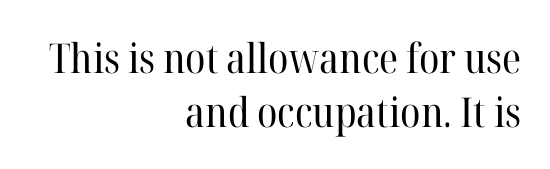
{"serif": "yes", "italic": "no", "bold": "no", "weight": "regular", "width": "normal", "stroke_contrast": "high", "x_height": "medium", "monospaced": "no", "underline": "no", "align": "right", "line_spacing": "normal", "line_spacing_ratio": 1.31, "letter_spacing": "normal", "letter_spacing_em": 0.0, "glyph_px": 41}
